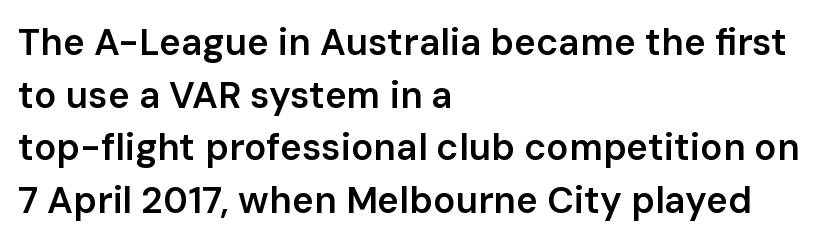
Left-aligned paragraph, ragged on the right. I'd call this a sans setting — the letters go barefoot. Compared with typical paragraphs, the rows here are spaced about the same. Underline: absent. I'd describe the lettering as semibold — firm but not a full bold. Designer's note — italics off, roman on.
